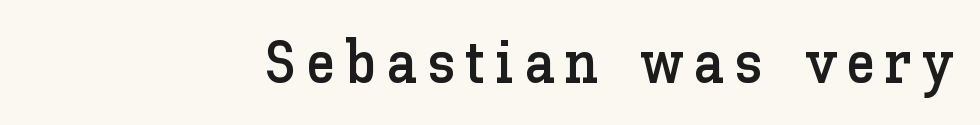
The image shows 60 px text type, upright; set right-aligned, not underlined; low stroke contrast and a medium x-height.
